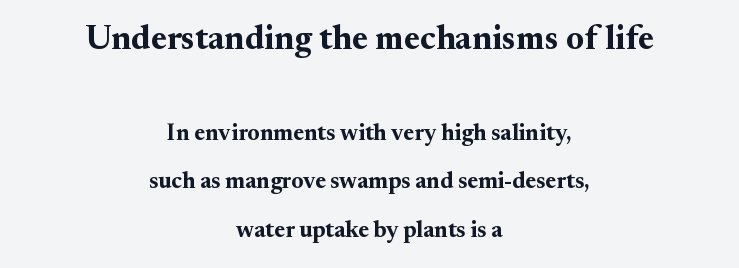
{"serif": "yes", "italic": "no", "bold": "yes", "weight": "bold", "width": "normal", "stroke_contrast": "medium", "x_height": "small", "monospaced": "no", "underline": "no", "align": "center", "line_spacing": "loose", "line_spacing_ratio": 2.11, "letter_spacing": "normal", "letter_spacing_em": 0.0, "larger_block": "first", "size_ratio": 1.48, "glyph_px": 34}
